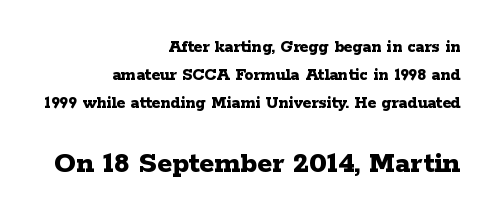
Q: Is the text bold? A: Yes.
Q: Is the text italic (slanted)? A: No, it is upright.
Q: Is the typeface a serif or a sans-serif typeface? A: Serif.
Q: Is the text underlined? A: No.
Q: How is the paragraph aligned? A: Right-aligned.
Q: Is the spacing between letters normal or unusually wide? A: Normal.
Q: Is the spacing between lines tight, normal or loose? A: Normal.
Q: Which block of text is set in a larger size, the first (top) or the second (bottom)? A: The second (bottom) one.
Q: Width (condensed, normal, or wide)? A: Wide.
Q: Stroke contrast? A: Low.
Q: x-height? A: Medium.
Q: Monospaced? A: No.
